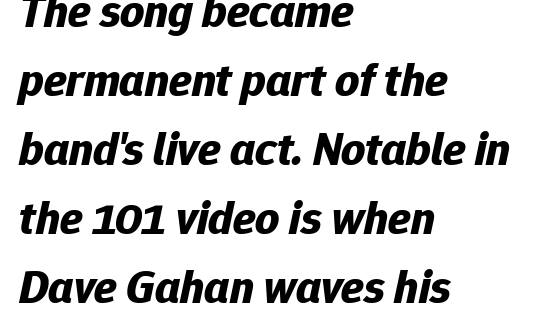
{"italic": "yes", "lean": "right", "slant_degrees": 12, "bold": "yes", "weight": "bold", "width": "normal", "stroke_contrast": "low", "x_height": "medium", "monospaced": "no", "underline": "no", "align": "left", "line_spacing": "normal", "line_spacing_ratio": 1.47, "letter_spacing": "normal", "letter_spacing_em": 0.0, "glyph_px": 47}
